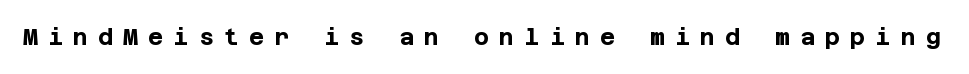
Q: Is the text bold? A: Yes.
Q: Is the text italic (slanted)? A: No, it is upright.
Q: Is the text underlined? A: No.
Q: Is the spacing between letters normal or unusually wide? A: Unusually wide.
